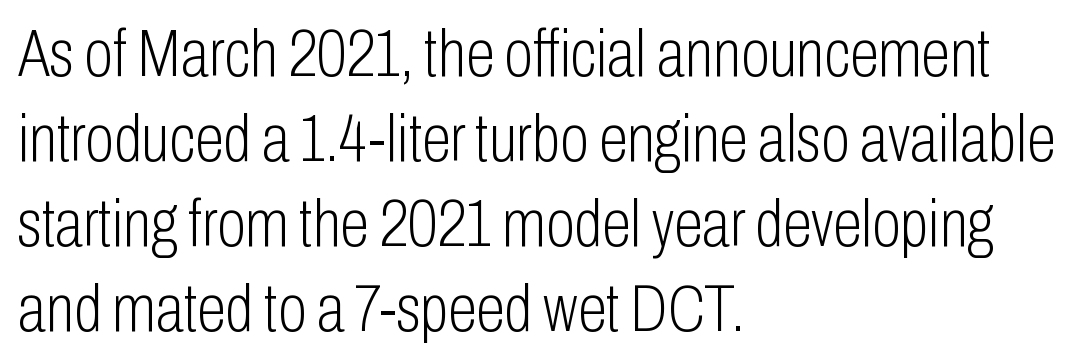
The image shows 66 px light, condensed sans-serif type, upright; set left-aligned, normal line spacing (1.29x), normal letter spacing, not underlined; low stroke contrast and a medium x-height.
